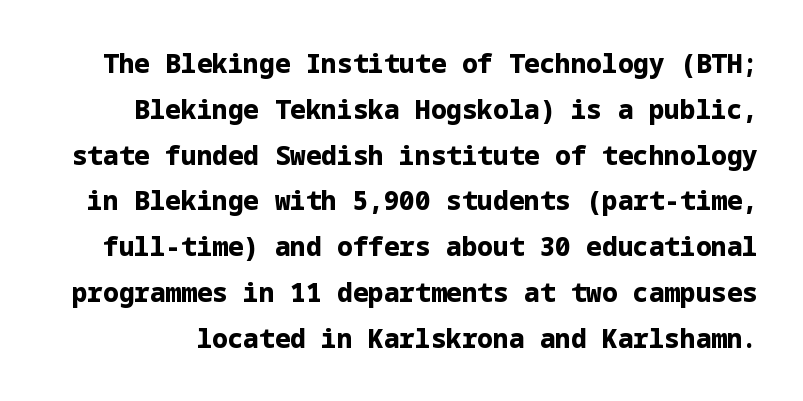
{"italic": "no", "bold": "yes", "underline": "no", "line_spacing_ratio": 1.76, "letter_spacing": "normal", "letter_spacing_em": 0.0, "glyph_px": 26}
